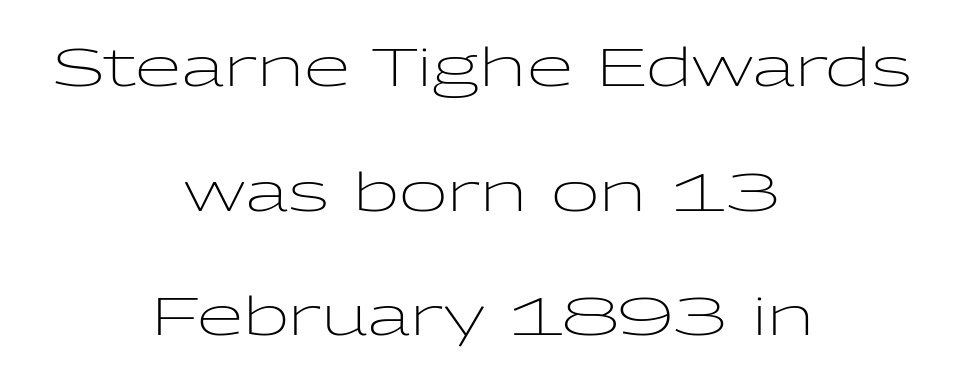
{"serif": "no", "italic": "no", "bold": "no", "weight": "light", "width": "wide", "stroke_contrast": "low", "x_height": "medium", "monospaced": "no", "underline": "no", "align": "center", "line_spacing": "loose", "line_spacing_ratio": 2.35, "letter_spacing": "normal", "letter_spacing_em": 0.0, "glyph_px": 53}
